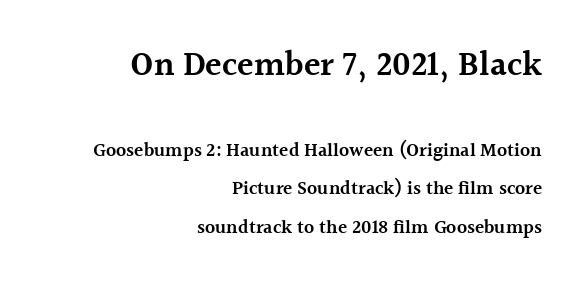
{"serif": "yes", "italic": "no", "bold": "semi", "weight": "semibold", "width": "normal", "x_height": "medium", "monospaced": "no", "underline": "no", "align": "right", "line_spacing": "loose", "line_spacing_ratio": 2.04, "letter_spacing": "normal", "letter_spacing_em": 0.0, "larger_block": "first", "size_ratio": 1.79, "glyph_px": 34}
